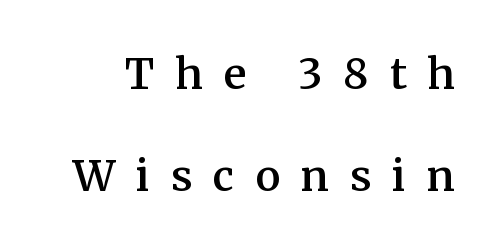
{"serif": "yes", "italic": "no", "bold": "semi", "weight": "semibold", "width": "normal", "stroke_contrast": "medium", "x_height": "medium", "monospaced": "no", "underline": "no", "line_spacing": "loose", "line_spacing_ratio": 2.42, "letter_spacing": "wide", "letter_spacing_em": 0.5, "glyph_px": 42}
